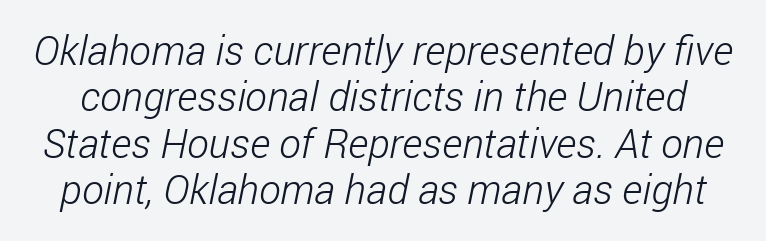
The image shows 41 px light, condensed sans-serif type; set tight line spacing (1.13x), normal letter spacing, not underlined; low stroke contrast and a medium x-height.
